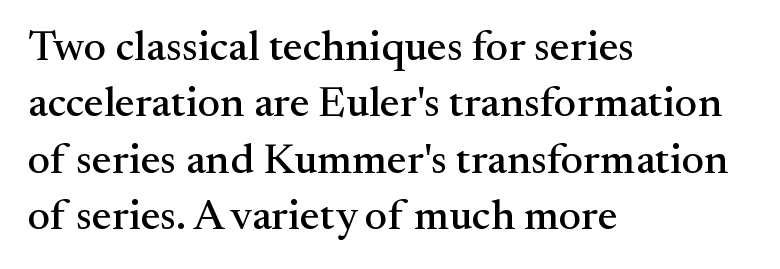
Varying glyph widths throughout — classic text-font behaviour. Check under the words: just untouched page. This is the regular roman posture of the typeface. The letters carry serifs — small finishing strokes at the ends of their stems. Tracking value appears to be zero — textbook default spacing. Vertically, the passage feels balanced, rows spaced as you'd expect.
